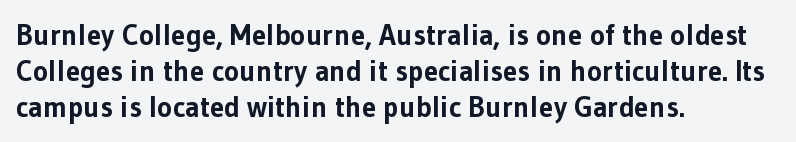
Line beginnings align vertically; line endings do not. A clean baseline with only descenders dipping below it. I'd describe the lettering as bold — thick and assertive. Observe the ordinary spacing: letters are neighbours, not strangers. Is this a sans? Yes — the strokes have no serifs.
